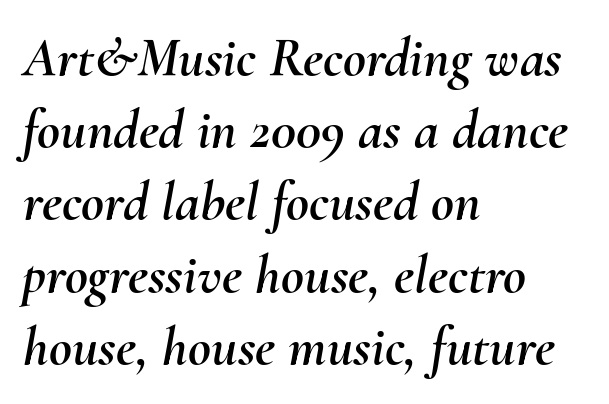
Q: Is the text italic (slanted)? A: Yes, it leans right by about 10 degrees.
Q: Is the text underlined? A: No.
Q: How is the paragraph aligned? A: Left-aligned.
Q: Is the spacing between letters normal or unusually wide? A: Normal.
Q: Is the spacing between lines tight, normal or loose? A: Normal.
Q: Width (condensed, normal, or wide)? A: Normal.
Q: Stroke contrast? A: Medium.
Q: x-height? A: Small.
Q: Monospaced? A: No.
